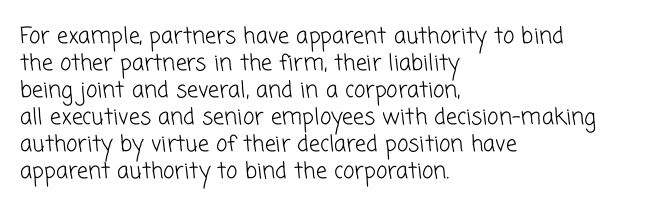
Q: Is the text bold? A: No.
Q: Is the text underlined? A: No.
Q: How is the paragraph aligned? A: Left-aligned.
Q: Is the spacing between letters normal or unusually wide? A: Normal.
